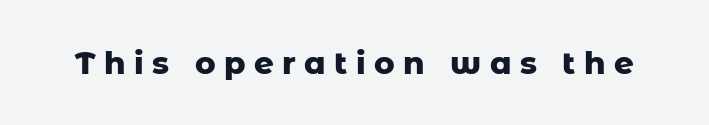
Q: Is the text bold? A: Yes.
Q: Is the text italic (slanted)? A: No, it is upright.
Q: Is the typeface a serif or a sans-serif typeface? A: Sans-serif.
Q: Is the text underlined? A: No.
Q: Is the spacing between letters normal or unusually wide? A: Unusually wide.
Q: Width (condensed, normal, or wide)? A: Normal.
Q: Stroke contrast? A: Low.
Q: x-height? A: Medium.
Q: Monospaced? A: No.
